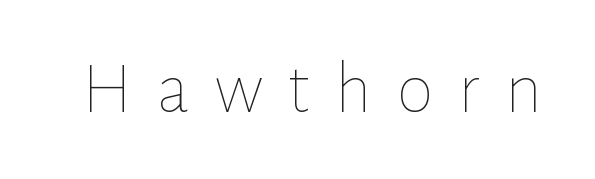
Q: Is the text bold? A: No.
Q: Is the text italic (slanted)? A: No, it is upright.
Q: Is the text underlined? A: No.
Q: Is the spacing between letters normal or unusually wide? A: Unusually wide.
Q: Width (condensed, normal, or wide)? A: Normal.
Q: Stroke contrast? A: Low.
Q: x-height? A: Medium.
Q: Monospaced? A: No.
